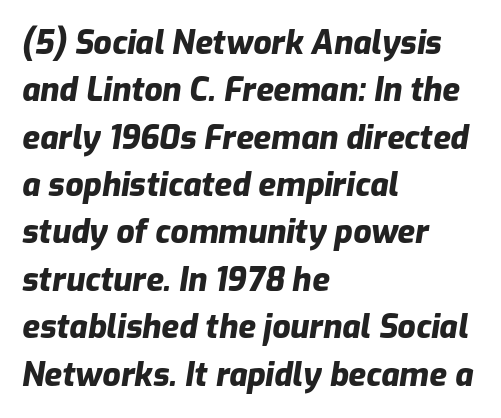
The image shows 32 px heavy type, italic (leaning right); set left-aligned, normal line spacing (1.48x), normal letter spacing, not underlined; low stroke contrast and a medium x-height.
